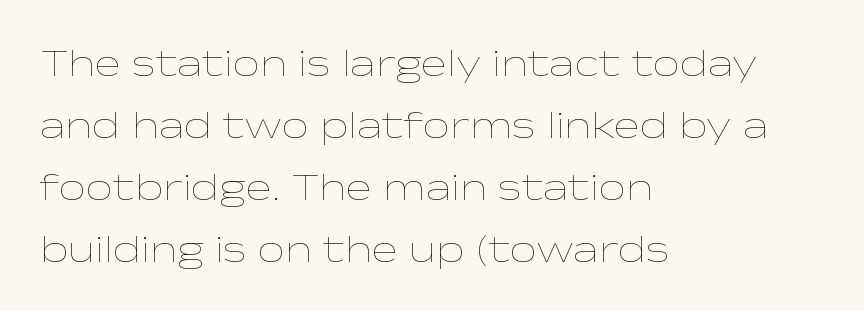
Q: Is the text bold? A: No.
Q: Is the text italic (slanted)? A: No, it is upright.
Q: Is the text underlined? A: No.
Q: How is the paragraph aligned? A: Left-aligned.
Q: Is the spacing between letters normal or unusually wide? A: Normal.
Q: Is the spacing between lines tight, normal or loose? A: Normal.
Q: Width (condensed, normal, or wide)? A: Wide.
Q: Stroke contrast? A: Low.
Q: x-height? A: Medium.
Q: Monospaced? A: No.
